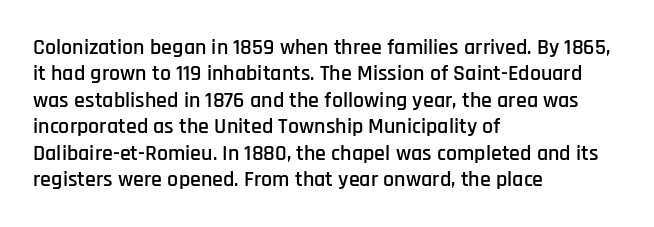
The image shows 22 px text type, upright; set left-aligned, line spacing 1.2x, normal letter spacing, not underlined.
